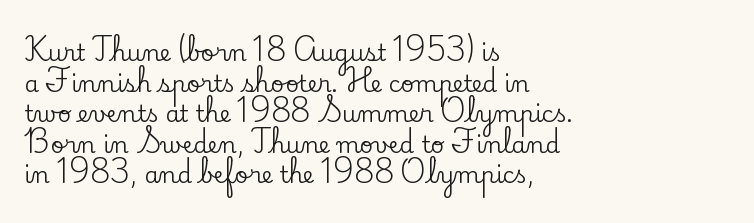
{"italic": "no", "underline": "no", "align": "left", "line_spacing": "normal", "line_spacing_ratio": 1.33, "letter_spacing": "normal", "letter_spacing_em": 0.0, "glyph_px": 23}
